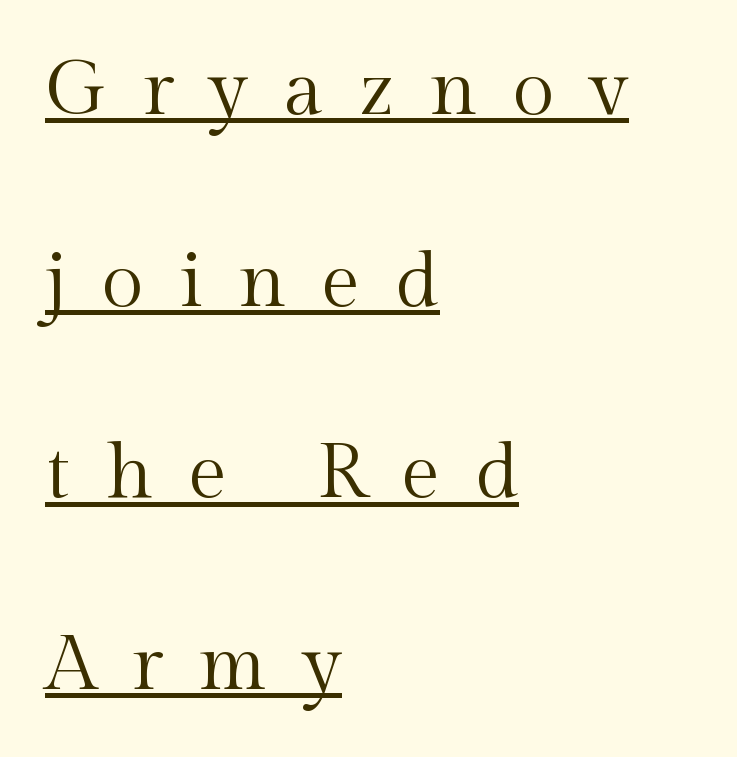
The image shows 77 px regular-weight serif type, upright; set left-aligned, loose line spacing (2.49x), unusually wide letter spacing (+0.46 em), underlined; a medium x-height.
